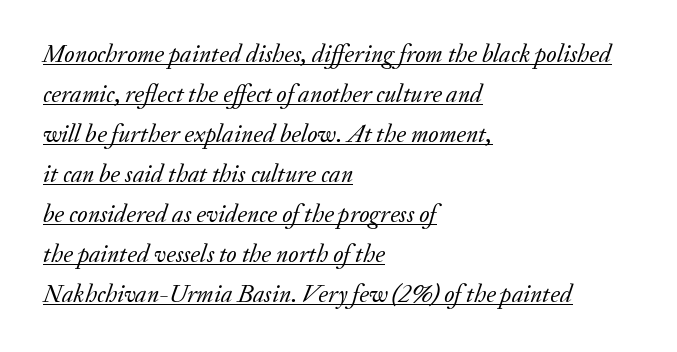
{"italic": "yes", "lean": "right", "slant_degrees": 20, "bold": "no", "underline": "yes", "align": "left", "line_spacing": "normal", "line_spacing_ratio": 1.6, "letter_spacing": "normal", "letter_spacing_em": 0.0, "glyph_px": 25}
